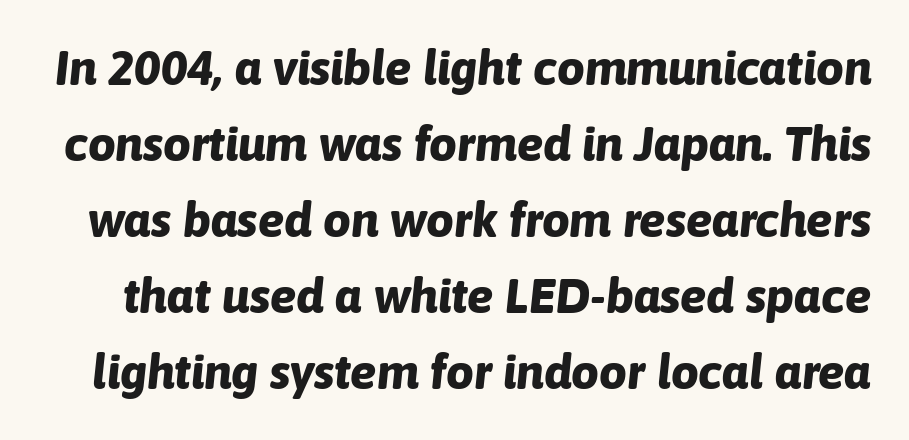
Q: Is the text bold? A: Yes.
Q: Is the text italic (slanted)? A: Yes, it leans right by about 6 degrees.
Q: Is the text underlined? A: No.
Q: Is the spacing between letters normal or unusually wide? A: Normal.
Q: Is the spacing between lines tight, normal or loose? A: Normal.
Q: Width (condensed, normal, or wide)? A: Normal.
Q: Stroke contrast? A: Low.
Q: x-height? A: Medium.
Q: Monospaced? A: No.
